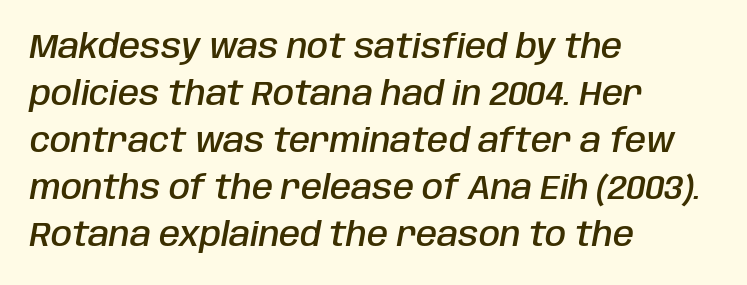
The image shows 34 px semibold, condensed type, italic (leaning right); set left-aligned, normal line spacing (1.38x), normal letter spacing, not underlined; low stroke contrast and a large x-height.
